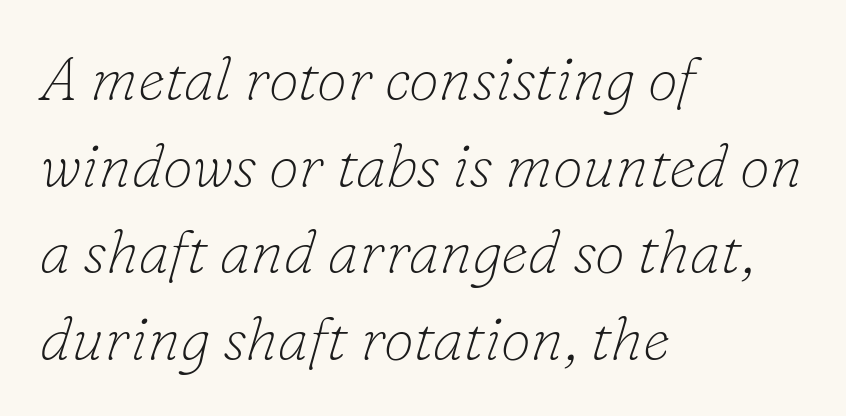
The face used here has a pronounced slope to its letters. You could not count columns in this text — the font is proportionally spaced. Serif or sans? Serif — the stroke terminals have little feet. Letters have the restrained weight of plain body copy at most. Casual observation: everything's shoved over to the left. The designer left line spacing at the default.
